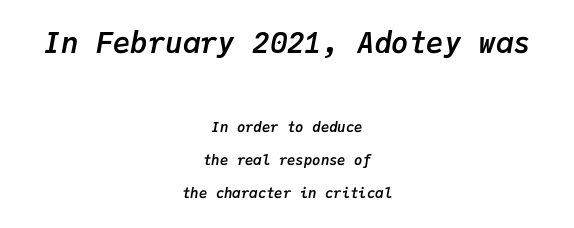
{"italic": "yes", "lean": "right", "slant_degrees": 9, "bold": "yes", "weight": "semibold", "width": "normal", "stroke_contrast": "low", "x_height": "medium", "monospaced": "yes", "underline": "no", "align": "center", "line_spacing": "loose", "line_spacing_ratio": 2.39, "letter_spacing": "normal", "letter_spacing_em": 0.0, "larger_block": "first", "size_ratio": 2.07, "glyph_px": 29}
